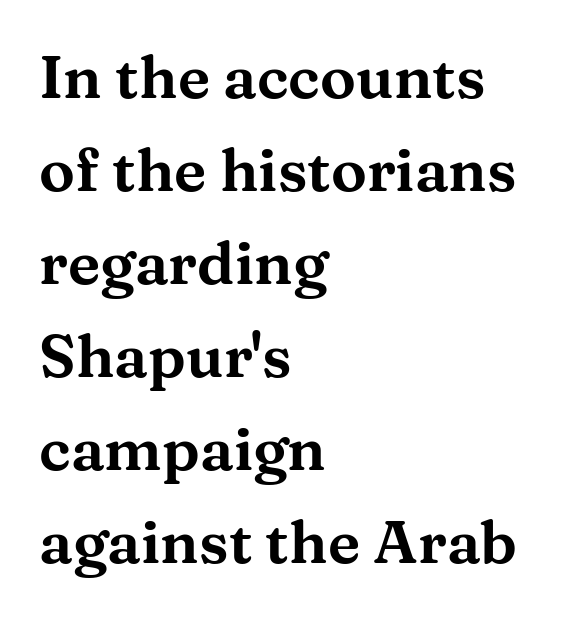
The image shows 60 px wide serif type, upright; set left-aligned, normal line spacing (1.55x), normal letter spacing, not underlined; medium stroke contrast and a medium x-height.
